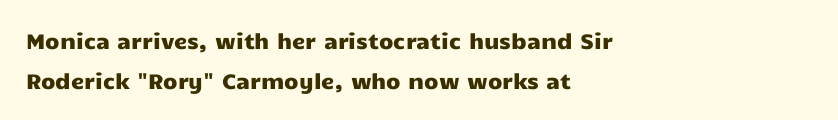
Clear beneath every line of the passage. Characters remain perfectly vertical along every line. Reading down the block, your eye returns to a fixed left position each line. The rendering keeps characters at their native spacing.
